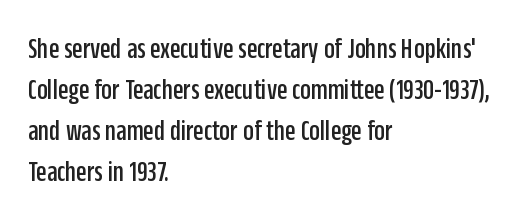
{"serif": "no", "italic": "no", "width": "condensed", "stroke_contrast": "low", "x_height": "large", "monospaced": "no", "underline": "no", "align": "left", "line_spacing": "normal", "line_spacing_ratio": 1.37, "letter_spacing": "normal", "letter_spacing_em": 0.0, "glyph_px": 30}
